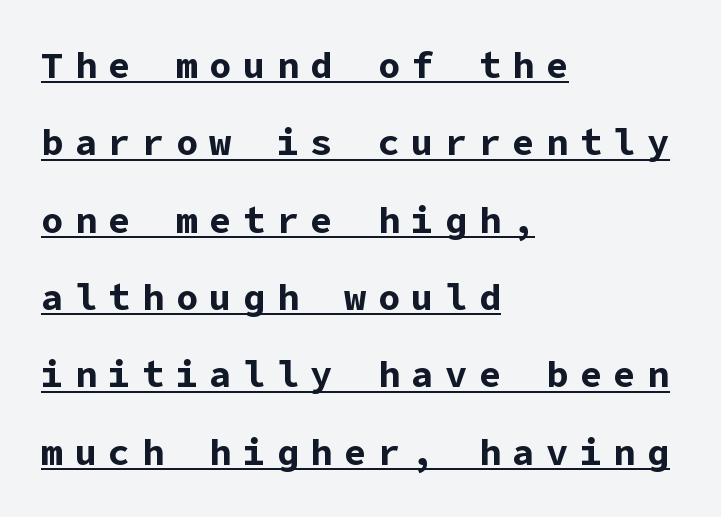
Q: Is the text bold? A: Yes.
Q: Is the text italic (slanted)? A: No, it is upright.
Q: Is the typeface a serif or a sans-serif typeface? A: Sans-serif.
Q: Is the text underlined? A: Yes.
Q: How is the paragraph aligned? A: Left-aligned.
Q: Is the spacing between letters normal or unusually wide? A: Unusually wide.
Q: Is the spacing between lines tight, normal or loose? A: Loose.
Q: Width (condensed, normal, or wide)? A: Normal.
Q: Stroke contrast? A: Low.
Q: x-height? A: Medium.
